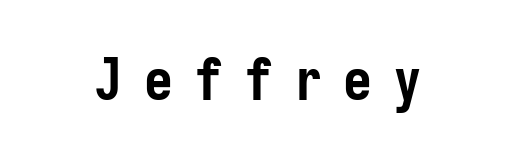
Q: Is the text bold? A: Yes.
Q: Is the text italic (slanted)? A: No, it is upright.
Q: Is the typeface a serif or a sans-serif typeface? A: Sans-serif.
Q: Is the text underlined? A: No.
Q: Is the spacing between letters normal or unusually wide? A: Unusually wide.
Q: Width (condensed, normal, or wide)? A: Condensed.
Q: Stroke contrast? A: Low.
Q: x-height? A: Medium.
Q: Monospaced? A: Yes.
